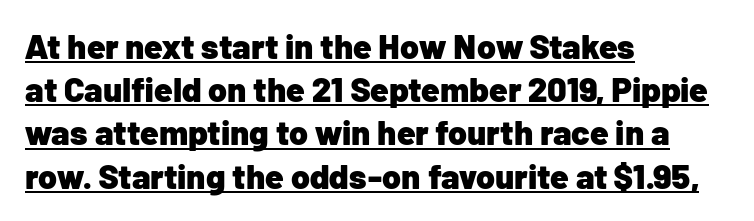
{"serif": "no", "italic": "no", "bold": "yes", "weight": "heavy", "width": "normal", "stroke_contrast": "low", "x_height": "medium", "monospaced": "no", "underline": "yes", "align": "left", "line_spacing": "normal", "line_spacing_ratio": 1.27, "letter_spacing": "normal", "letter_spacing_em": 0.0, "glyph_px": 34}
